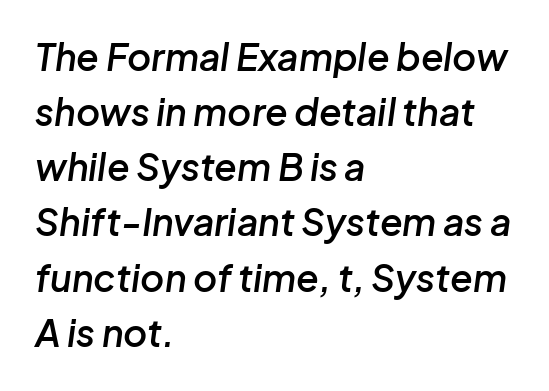
Q: Is the text bold? A: Semi-bold.
Q: Is the text italic (slanted)? A: Yes, it leans right by about 8 degrees.
Q: Is the text underlined? A: No.
Q: How is the paragraph aligned? A: Left-aligned.
Q: Is the spacing between letters normal or unusually wide? A: Normal.
Q: Is the spacing between lines tight, normal or loose? A: Normal.
Q: Width (condensed, normal, or wide)? A: Normal.
Q: Stroke contrast? A: Low.
Q: x-height? A: Medium.
Q: Monospaced? A: No.
